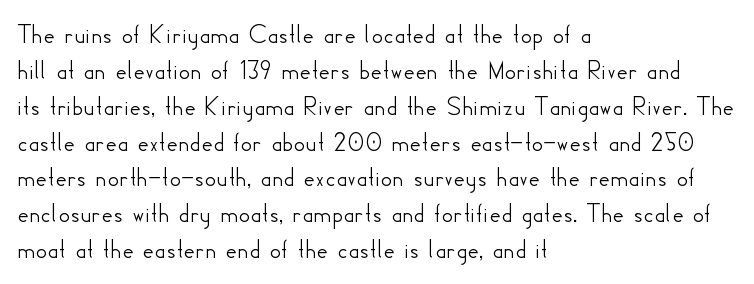
Q: Is the text italic (slanted)? A: No, it is upright.
Q: Is the typeface a serif or a sans-serif typeface? A: Sans-serif.
Q: Is the text underlined? A: No.
Q: How is the paragraph aligned? A: Left-aligned.
Q: Is the spacing between letters normal or unusually wide? A: Normal.
Q: Is the spacing between lines tight, normal or loose? A: Normal.
Q: Width (condensed, normal, or wide)? A: Normal.
Q: Stroke contrast? A: Low.
Q: x-height? A: Small.
Q: Monospaced? A: No.
